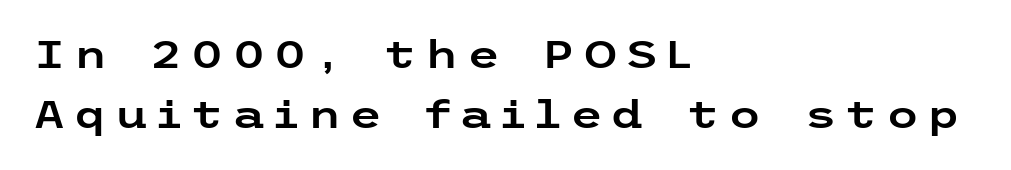
The image shows 38 px wide sans-serif type, upright; set left-aligned, normal line spacing (1.57x), unusually wide letter spacing (+0.21 em), not underlined; low stroke contrast and a medium x-height.
